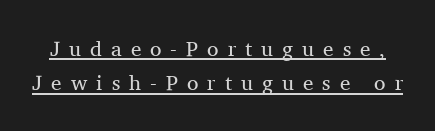
Q: Is the text bold? A: No.
Q: Is the text italic (slanted)? A: No, it is upright.
Q: Is the text underlined? A: Yes.
Q: Is the spacing between letters normal or unusually wide? A: Unusually wide.
Q: Is the spacing between lines tight, normal or loose? A: Normal.
